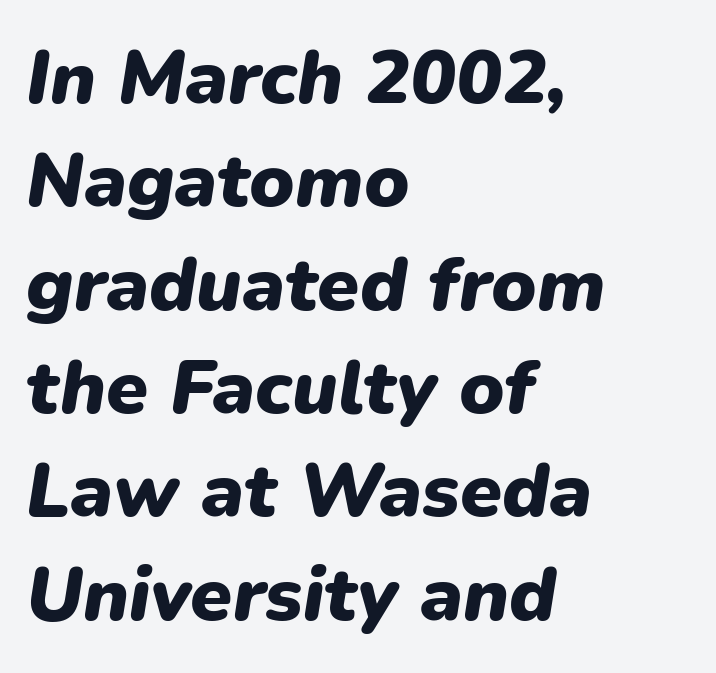
Looks like regular typesetting: each glyph gets only the width it needs. The text carries the slant typical of an italic or oblique font. Does extra space separate the letters? No, they use regular spacing. Glance below the letters and you will spot only blank space. These lines carry a lot of weight — the face is fully bold. These lines stack with their left ends in a neat column.
